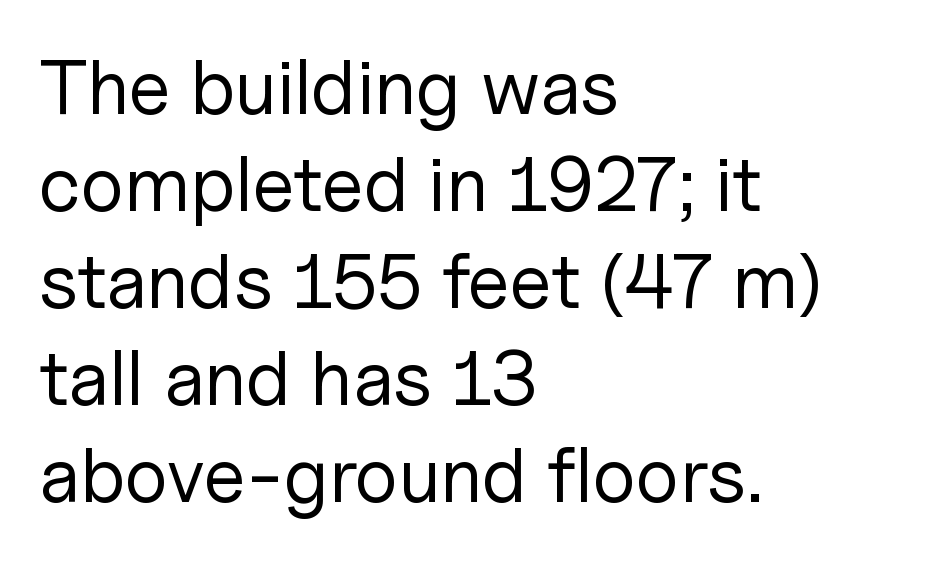
Q: Is the text bold? A: No.
Q: Is the text italic (slanted)? A: No, it is upright.
Q: Is the typeface a serif or a sans-serif typeface? A: Sans-serif.
Q: Is the text underlined? A: No.
Q: How is the paragraph aligned? A: Left-aligned.
Q: Is the spacing between letters normal or unusually wide? A: Normal.
Q: Is the spacing between lines tight, normal or loose? A: Normal.
Q: Width (condensed, normal, or wide)? A: Normal.
Q: Stroke contrast? A: Low.
Q: x-height? A: Medium.
Q: Monospaced? A: No.
